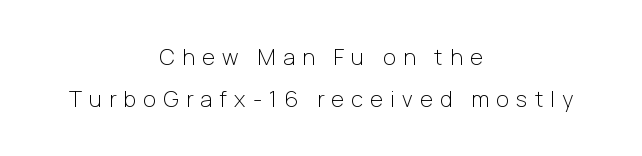
{"italic": "no", "bold": "no", "underline": "no", "align": "center", "line_spacing": "loose", "line_spacing_ratio": 1.91, "letter_spacing": "wide", "letter_spacing_em": 0.33, "glyph_px": 22}
